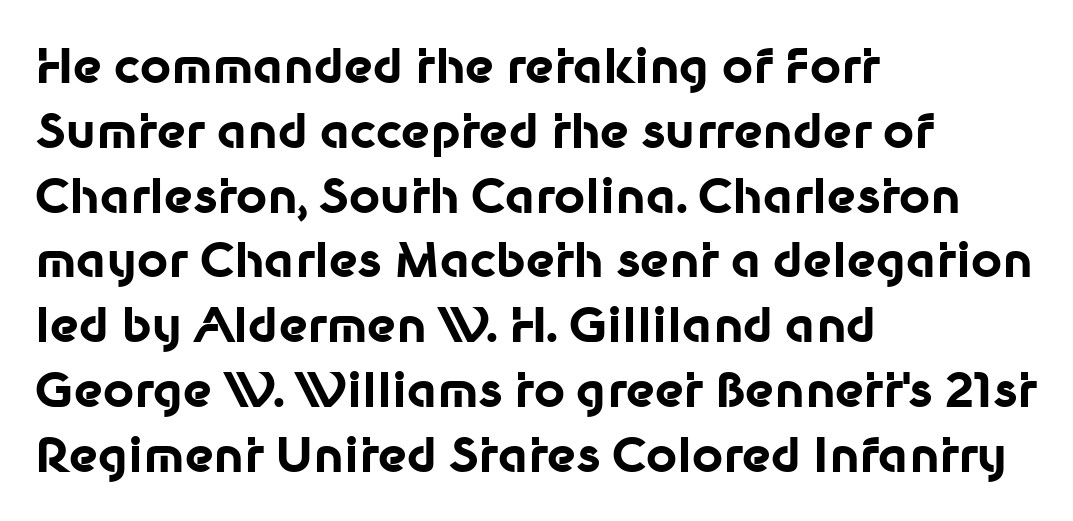
The image shows 48 px bold sans-serif type, upright; set left-aligned, normal line spacing (1.35x), normal letter spacing, not underlined; low stroke contrast and a medium x-height.
